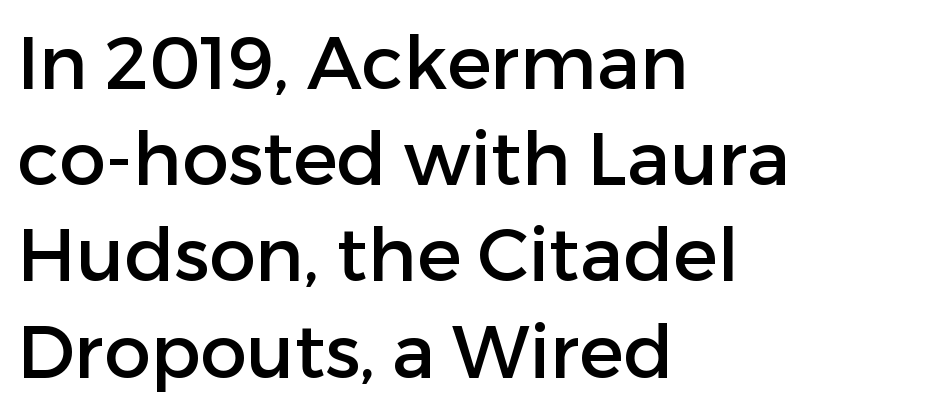
The image shows 74 px sans-serif type, upright; set left-aligned, normal line spacing (1.3x), normal letter spacing, not underlined; low stroke contrast and a medium x-height.
